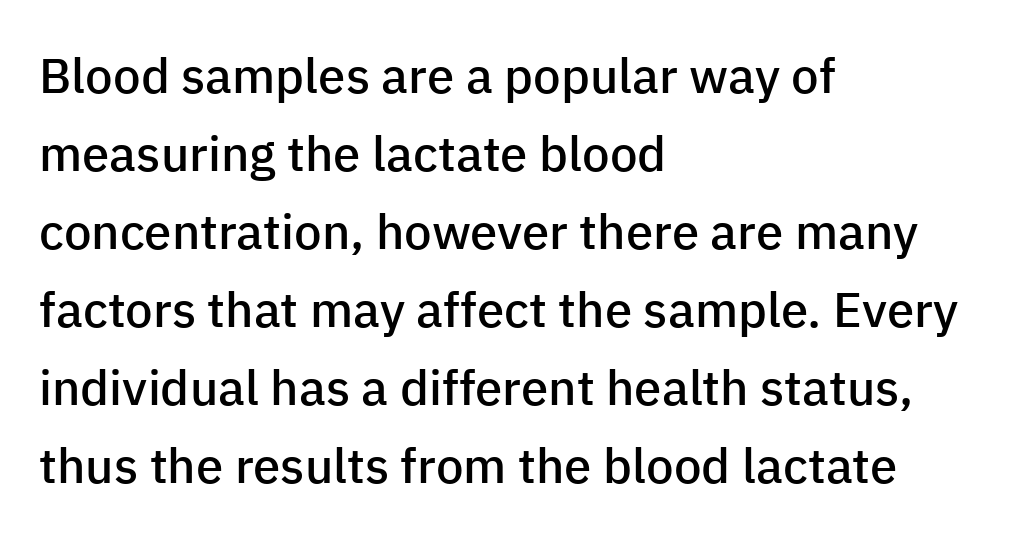
Here the designer chose a conventional face with non-uniform glyph widths. Each new line begins a customary step beneath the previous one. Serifs: no, the terminals of the letterforms are clean. The sample has been set in demibold, a notch under bold. Each word holds together tightly as a unit, with standard inter-letter gaps.
